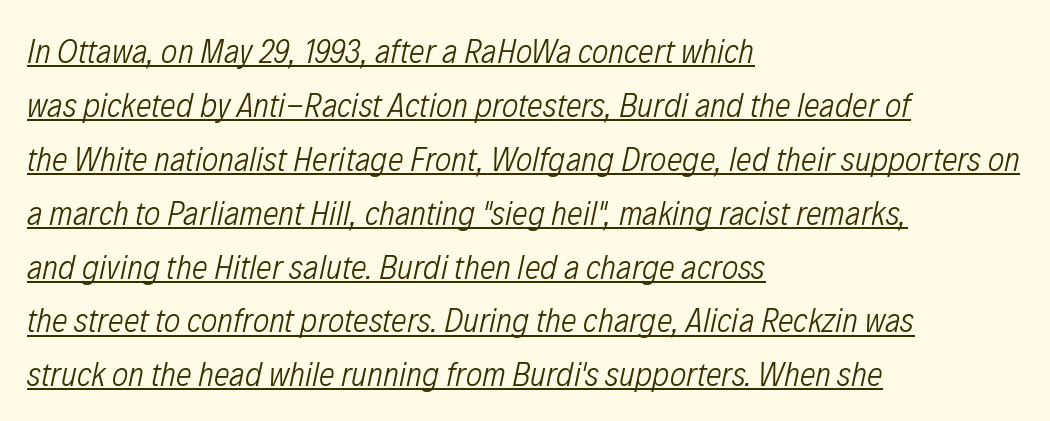
The image shows 35 px light, condensed type, italic (leaning right); set left-aligned, normal line spacing (1.54x), normal letter spacing, underlined; low stroke contrast and a medium x-height.
